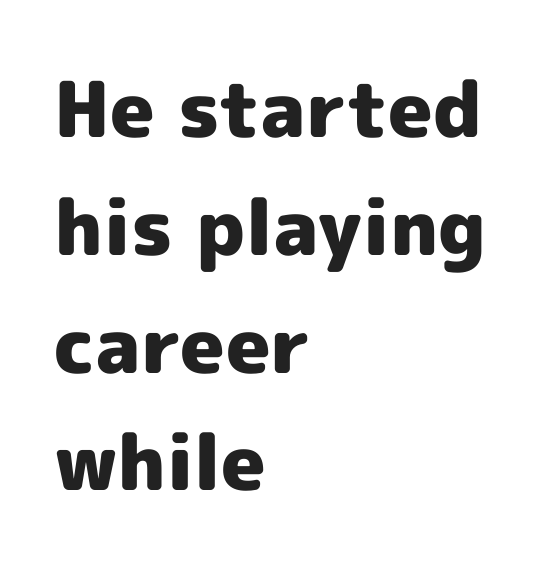
Q: Is the text bold? A: Yes.
Q: Is the text italic (slanted)? A: No, it is upright.
Q: Is the typeface a serif or a sans-serif typeface? A: Sans-serif.
Q: Is the text underlined? A: No.
Q: How is the paragraph aligned? A: Left-aligned.
Q: Is the spacing between letters normal or unusually wide? A: Normal.
Q: Is the spacing between lines tight, normal or loose? A: Normal.
Q: Width (condensed, normal, or wide)? A: Normal.
Q: x-height? A: Medium.
Q: Monospaced? A: No.
